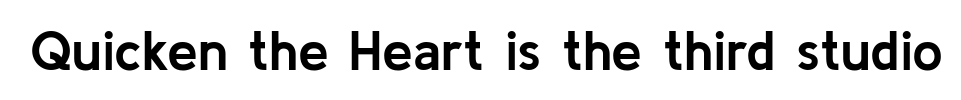
Q: Is the text bold? A: Yes.
Q: Is the text italic (slanted)? A: No, it is upright.
Q: Is the typeface a serif or a sans-serif typeface? A: Sans-serif.
Q: Is the text underlined? A: No.
Q: Is the spacing between letters normal or unusually wide? A: Normal.
Q: Width (condensed, normal, or wide)? A: Normal.
Q: Stroke contrast? A: Low.
Q: x-height? A: Medium.
Q: Monospaced? A: No.
